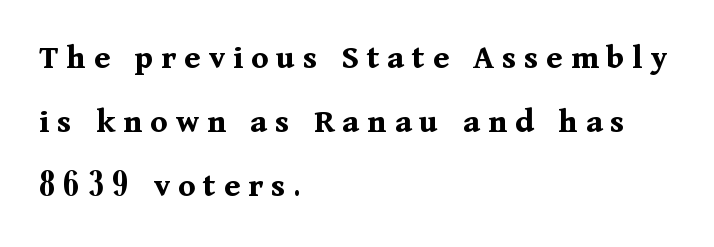
The face used here has the dense, thick strokes of a bold. Old-style or modern, the face here clearly has serifs. There is plenty of visible air inserted between adjacent glyphs. Teacher's note: observe the even left margin — that is flush-left alignment. The specimen reads as upright at a glance.
